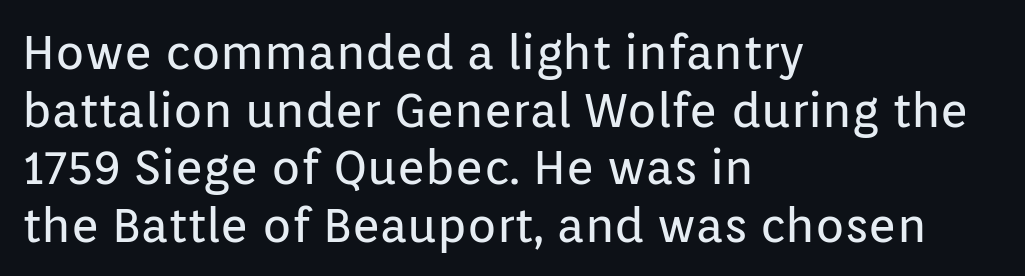
Upright lettering throughout. Each line starts at the same left margin while the right side varies. This sample has the flowing, uneven cadence of proportional lettering. In terms of letterform style, serifs are entirely absent. Vertical stems look standard width or narrower in stroke. Any mark beneath the type? The region is blank.
